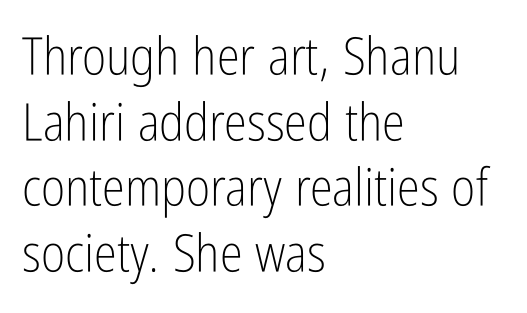
{"serif": "no", "italic": "no", "bold": "no", "weight": "light", "width": "condensed", "stroke_contrast": "low", "x_height": "medium", "monospaced": "no", "underline": "no", "align": "left", "line_spacing": "normal", "line_spacing_ratio": 1.26, "letter_spacing": "normal", "letter_spacing_em": 0.0, "glyph_px": 52}
